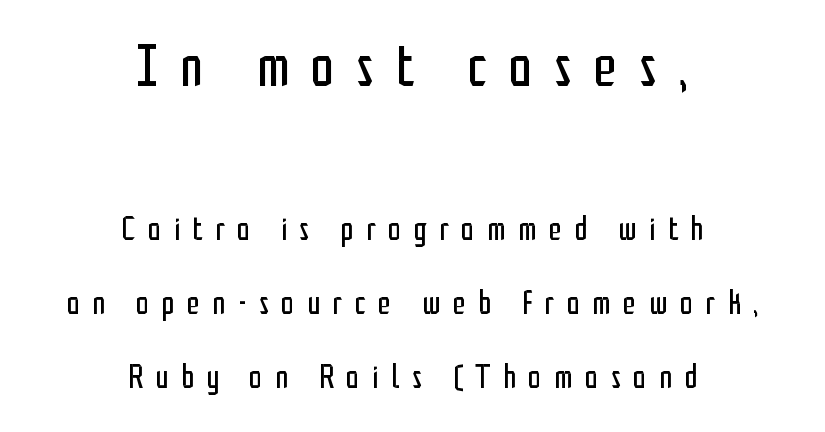
Q: Is the text bold? A: No.
Q: Is the text italic (slanted)? A: No, it is upright.
Q: Is the typeface a serif or a sans-serif typeface? A: Sans-serif.
Q: Is the text underlined? A: No.
Q: How is the paragraph aligned? A: Centered.
Q: Is the spacing between letters normal or unusually wide? A: Unusually wide.
Q: Is the spacing between lines tight, normal or loose? A: Loose.
Q: Which block of text is set in a larger size, the first (top) or the second (bottom)? A: The first (top) one.
Q: Width (condensed, normal, or wide)? A: Condensed.
Q: Stroke contrast? A: Low.
Q: x-height? A: Medium.
Q: Monospaced? A: No.
